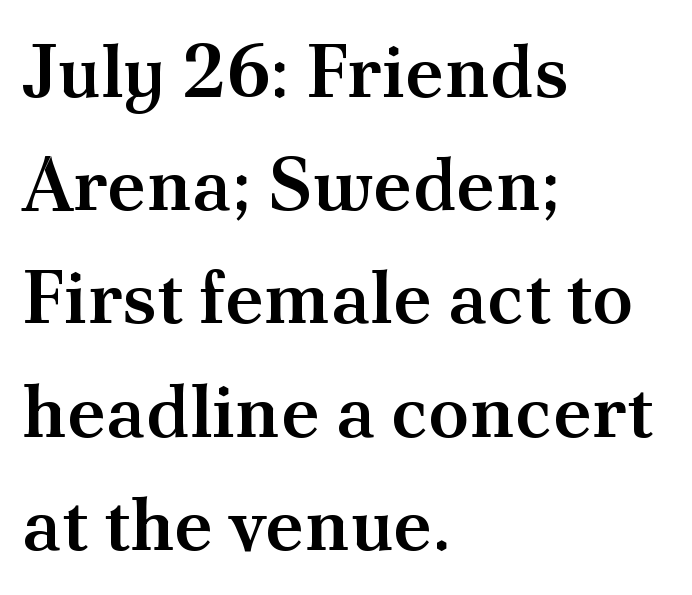
Underlining? Definitely not there. Regarding leading, the lines here are spaced in the standard way. You could not count columns in this text — the font is proportionally spaced. The typography opts for an upright posture over an oblique one. Yep, those are serifs on the letters. The passage shown has conventional tracking throughout.
